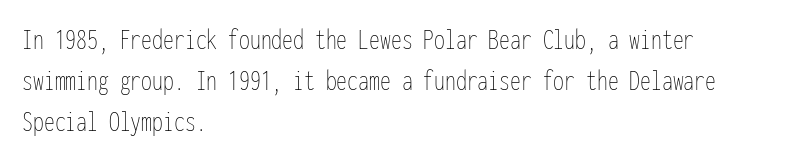
Q: Is the text bold? A: No.
Q: Is the text italic (slanted)? A: No, it is upright.
Q: Is the text underlined? A: No.
Q: How is the paragraph aligned? A: Left-aligned.
Q: Is the spacing between letters normal or unusually wide? A: Normal.
Q: Is the spacing between lines tight, normal or loose? A: Normal.
Q: Width (condensed, normal, or wide)? A: Condensed.
Q: Stroke contrast? A: Low.
Q: x-height? A: Medium.
Q: Monospaced? A: Yes.
